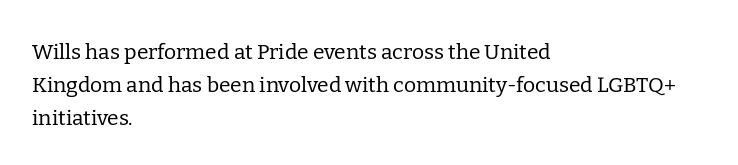
{"italic": "no", "bold": "no", "underline": "no", "align": "left", "line_spacing": "normal", "line_spacing_ratio": 1.57, "letter_spacing": "normal", "letter_spacing_em": 0.0, "glyph_px": 21}
